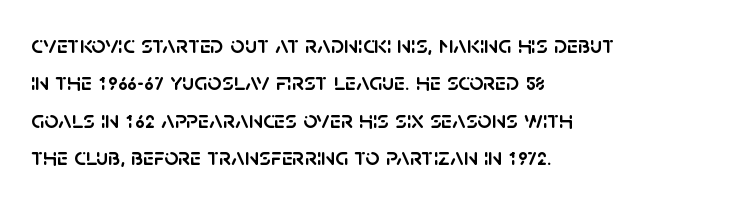
Q: Is the text italic (slanted)? A: No, it is upright.
Q: Is the text underlined? A: No.
Q: How is the paragraph aligned? A: Left-aligned.
Q: Is the spacing between letters normal or unusually wide? A: Normal.
Q: Is the spacing between lines tight, normal or loose? A: Normal.
